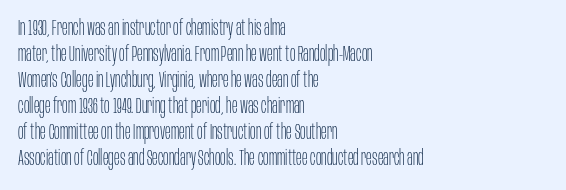
The typography opts for an upright posture over an oblique one. Unmarked baselines from the first word to the last. Students, note that the glyphs here touch the page at normal intervals. Which margin do the lines hug? The left one — the right edge is uneven. The typesetting does not lean heavy: it is not bold.
